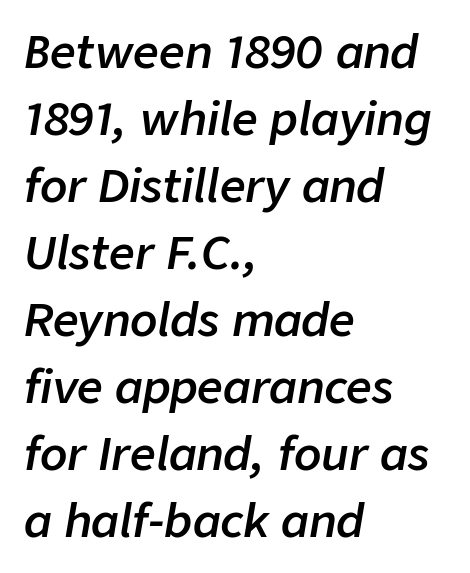
The image shows 45 px semibold type, italic (leaning right); set left-aligned, normal line spacing (1.49x), normal letter spacing, not underlined; low stroke contrast and a medium x-height.
